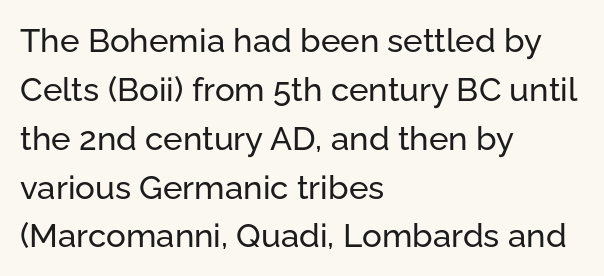
{"serif": "no", "italic": "no", "width": "normal", "stroke_contrast": "low", "x_height": "medium", "monospaced": "no", "underline": "no", "align": "left", "line_spacing": "normal", "line_spacing_ratio": 1.48, "letter_spacing": "normal", "letter_spacing_em": 0.0, "glyph_px": 33}
